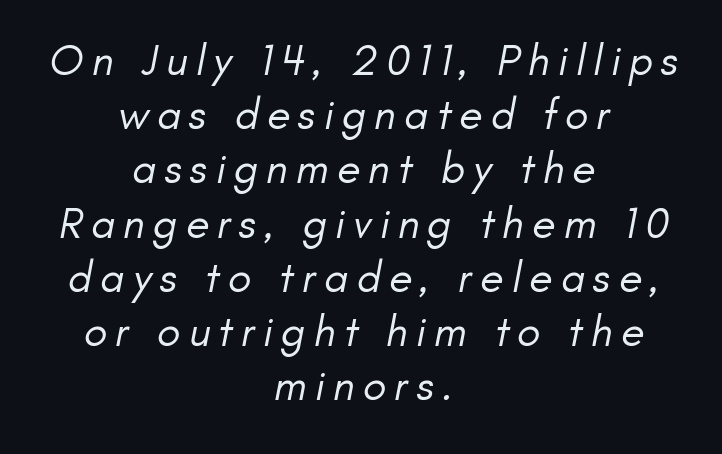
The foot of each line stays bare and open. The face used here is proportionally spaced, like ordinary book or web type. No letter is thick-stroked: the sample isn't bold. The typesetter chose a symmetrical, centered arrangement here.
